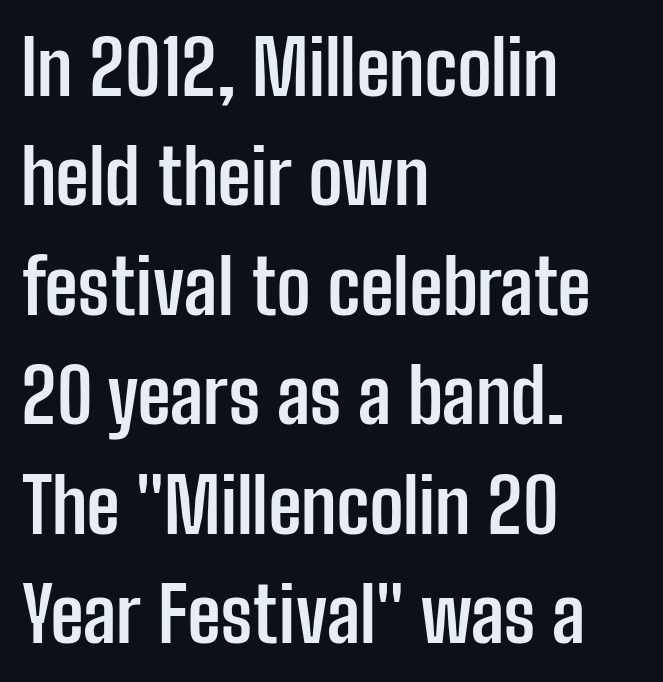
The image shows 76 px semibold, condensed sans-serif type, upright; set left-aligned, normal line spacing (1.44x), normal letter spacing, not underlined; low stroke contrast and a medium x-height.
